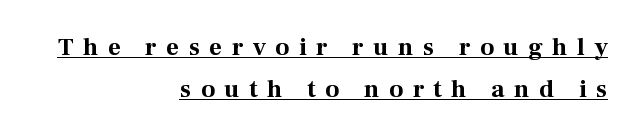
Q: Is the text bold? A: Yes.
Q: Is the text italic (slanted)? A: No, it is upright.
Q: Is the text underlined? A: Yes.
Q: How is the paragraph aligned? A: Right-aligned.
Q: Is the spacing between letters normal or unusually wide? A: Unusually wide.
Q: Is the spacing between lines tight, normal or loose? A: Normal.
